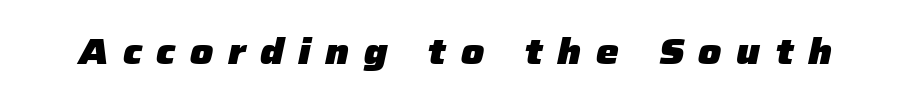
The image shows 36 px heavy type, italic (leaning right); set unusually wide letter spacing (+0.4 em), not underlined; low stroke contrast and a medium x-height.
